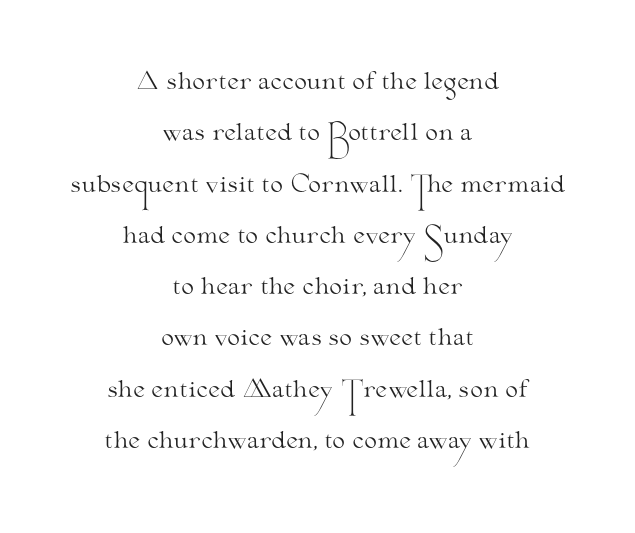
The image shows 23 px text type, upright; set centered, loose line spacing (2.23x), normal letter spacing, not underlined.
